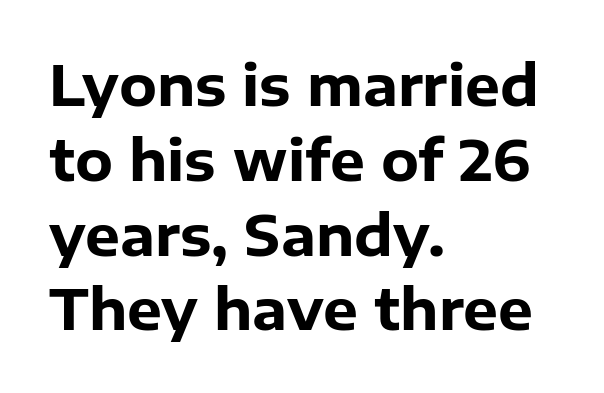
{"serif": "no", "italic": "no", "bold": "yes", "weight": "heavy", "width": "normal", "stroke_contrast": "low", "x_height": "medium", "monospaced": "no", "underline": "no", "align": "left", "line_spacing": "normal", "line_spacing_ratio": 1.36, "letter_spacing": "normal", "letter_spacing_em": 0.0, "glyph_px": 55}
